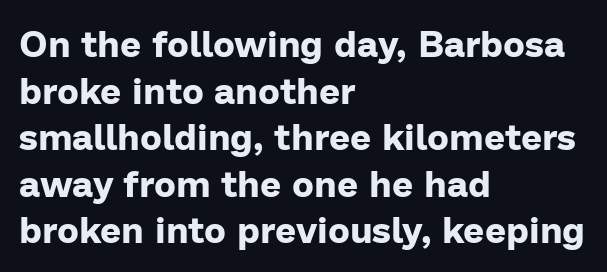
What stands out about the letter spacing? Nothing — it is the standard amount. A full-strength bold gives these letters their thick strokes. Leading: standard. All the whitespace from short lines collects on the right.
